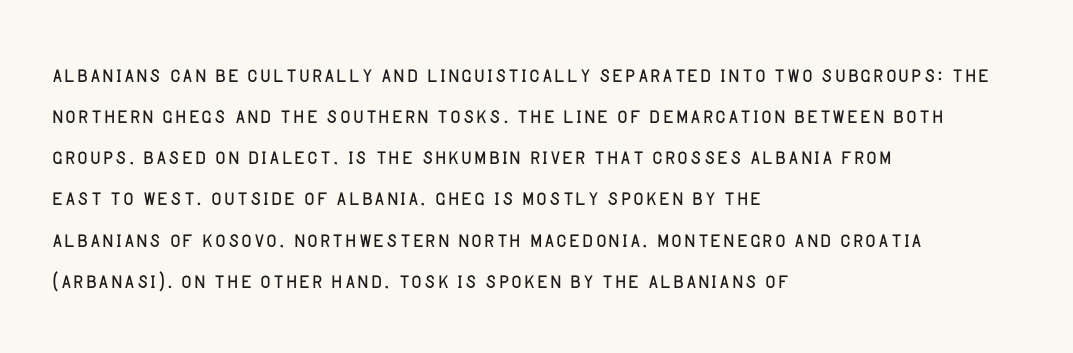
The image shows 28 px light sans-serif type, upright; set left-aligned, normal line spacing (1.47x), normal letter spacing, not underlined; low stroke contrast and a large x-height.
